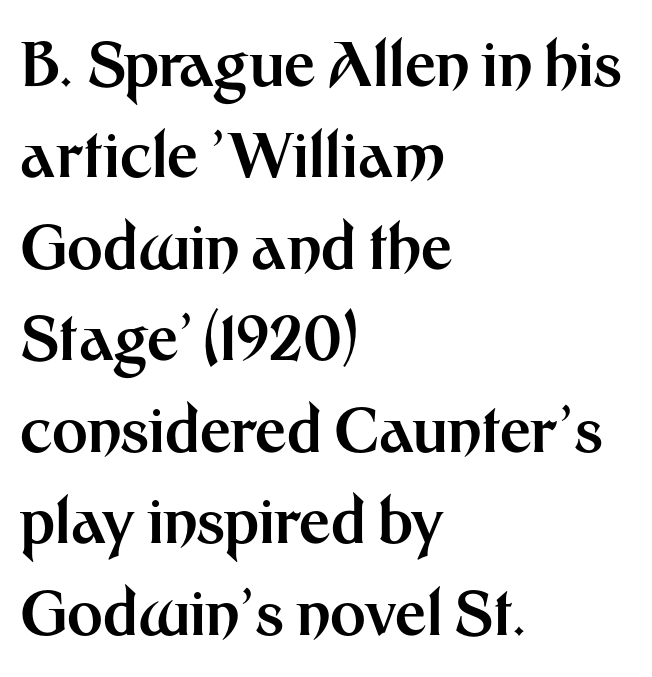
The image shows 61 px bold sans-serif type, upright; set left-aligned, normal line spacing (1.5x), normal letter spacing, not underlined; medium stroke contrast and a medium x-height.
